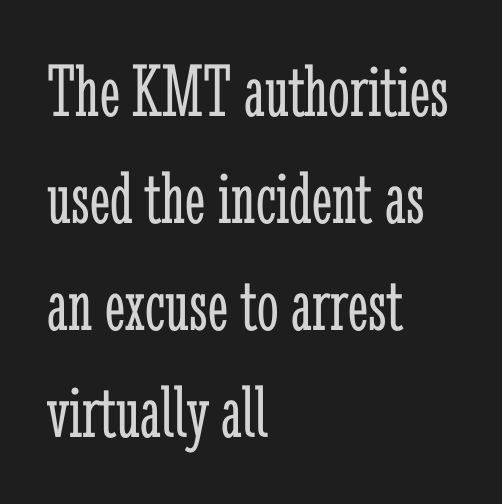
No extra ink here — the face is not bold. This rendering features lettering with no underline. A typesetter would call this leading conventional body-copy spacing. The typography opts for an upright posture over an oblique one.
